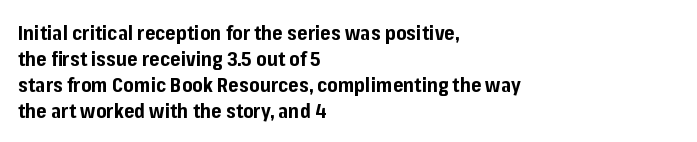
The image shows 20 px bold type, upright; set left-aligned, normal line spacing (1.3x), normal letter spacing, not underlined.
